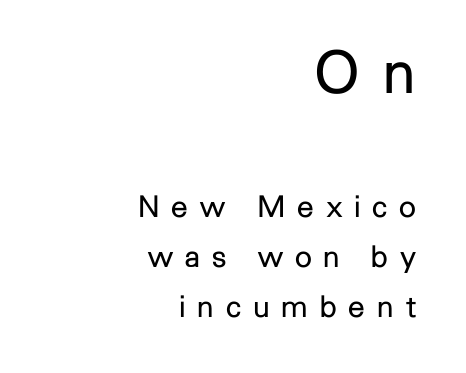
The image shows 59 px regular-weight sans-serif type, upright; set right-aligned, normal line spacing (1.66x), unusually wide letter spacing (+0.4 em), not underlined; the first (top) block is 1.97x larger; low stroke contrast and a medium x-height.
